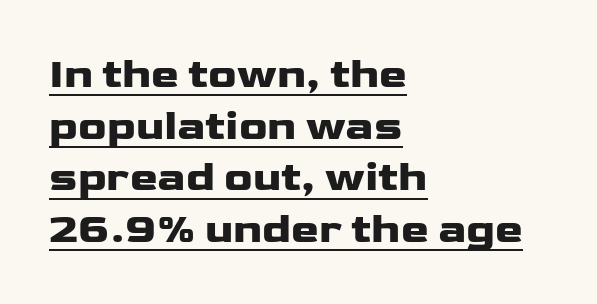
{"serif": "no", "italic": "no", "bold": "yes", "weight": "heavy", "width": "wide", "stroke_contrast": "low", "x_height": "medium", "monospaced": "no", "underline": "yes", "align": "left", "line_spacing_ratio": 1.23, "letter_spacing": "normal", "letter_spacing_em": 0.0, "glyph_px": 42}
